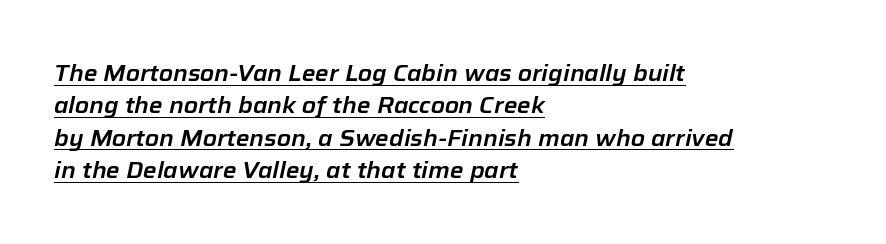
{"italic": "yes", "lean": "right", "slant_degrees": 12, "underline": "yes", "align": "left", "line_spacing": "normal", "line_spacing_ratio": 1.41, "letter_spacing": "normal", "letter_spacing_em": 0.0, "glyph_px": 23}
